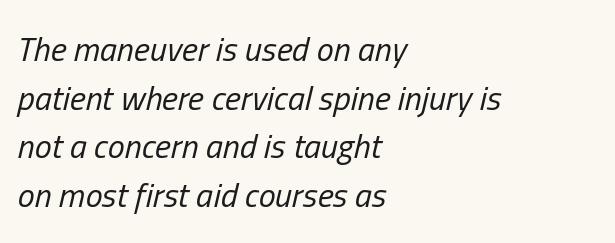
{"italic": "yes", "lean": "right", "slant_degrees": 13, "bold": "no", "weight": "regular", "width": "condensed", "stroke_contrast": "low", "x_height": "medium", "monospaced": "no", "underline": "no", "align": "left", "line_spacing": "normal", "line_spacing_ratio": 1.43, "letter_spacing": "normal", "letter_spacing_em": 0.0, "glyph_px": 34}
